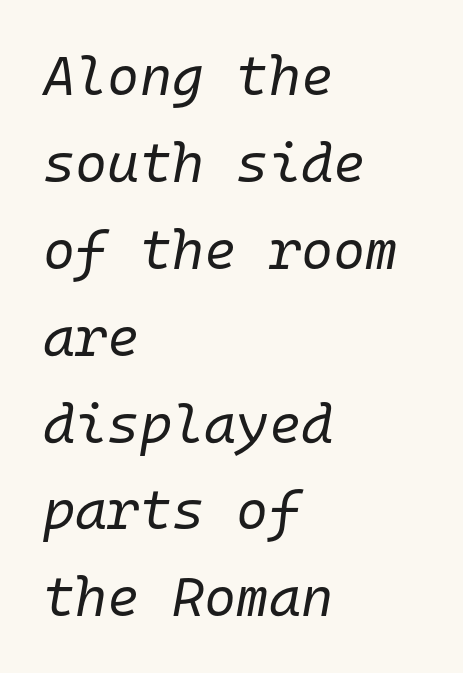
The image shows 55 px regular-weight type, italic (leaning right), monospaced; set left-aligned, normal line spacing (1.58x), normal letter spacing, not underlined; low stroke contrast and a medium x-height.
